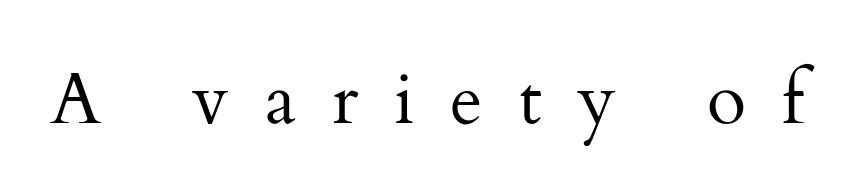
{"serif": "yes", "italic": "no", "bold": "no", "weight": "regular", "width": "normal", "stroke_contrast": "medium", "x_height": "small", "monospaced": "no", "underline": "no", "letter_spacing": "wide", "letter_spacing_em": 0.5, "glyph_px": 72}
